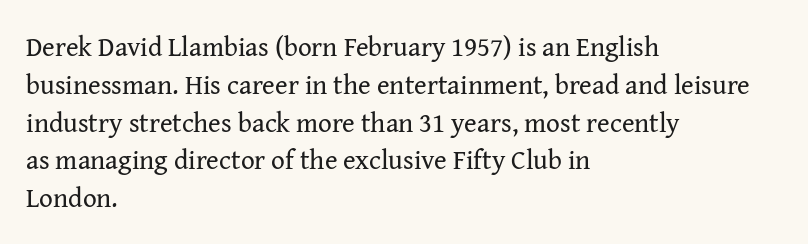
{"italic": "no", "bold": "no", "underline": "no", "align": "left", "line_spacing": "normal", "line_spacing_ratio": 1.4, "letter_spacing": "normal", "letter_spacing_em": 0.0, "glyph_px": 27}
